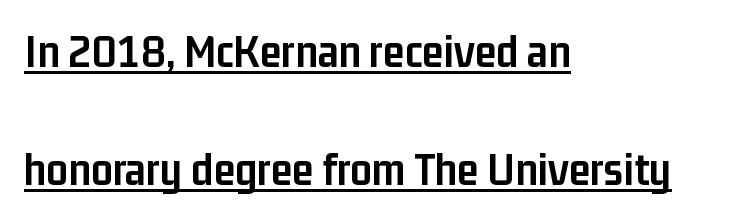
Notice how the stems are strictly vertical — no italics here. The face used here is proportionally spaced, like ordinary book or web type. Compared with a centered layout, this one pins lines to the left instead. This is sans-serif lettering, the kind often seen on screens and signage. Glance below the letters and you will spot a drawn line. Quick note: interline space is abundant.
